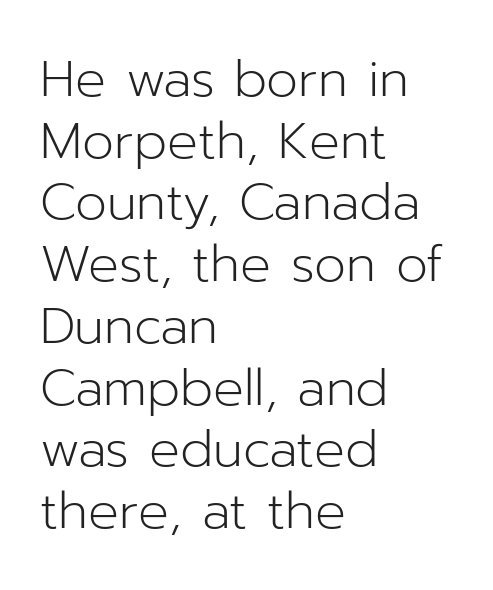
The image shows 51 px light sans-serif type, upright; set left-aligned, line spacing 1.21x, normal letter spacing, not underlined; low stroke contrast and a medium x-height.
